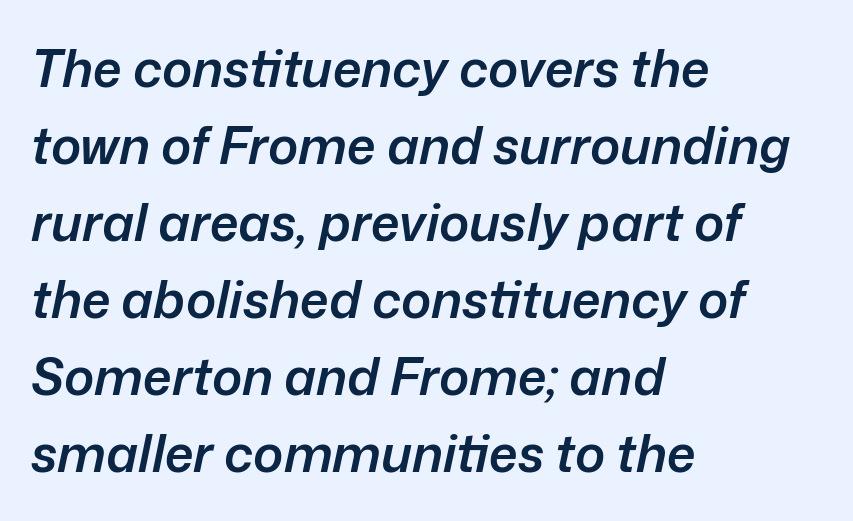
Stems and bowls a touch heavier than normal — semibold. Left-aligned paragraph, ragged on the right. The specimen omits any rule beneath the text block's lines. Every character sits at an angle, as italics do.
